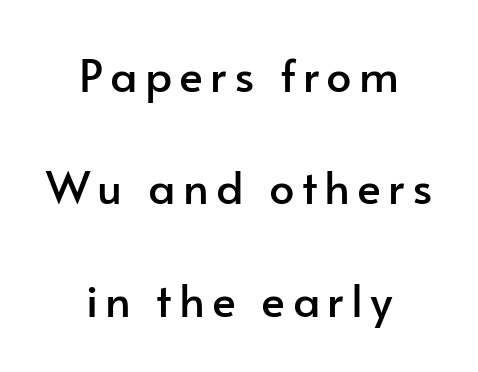
The image shows 45 px sans-serif type, upright; set centered, loose line spacing (2.5x), not underlined; low stroke contrast and a small x-height.
